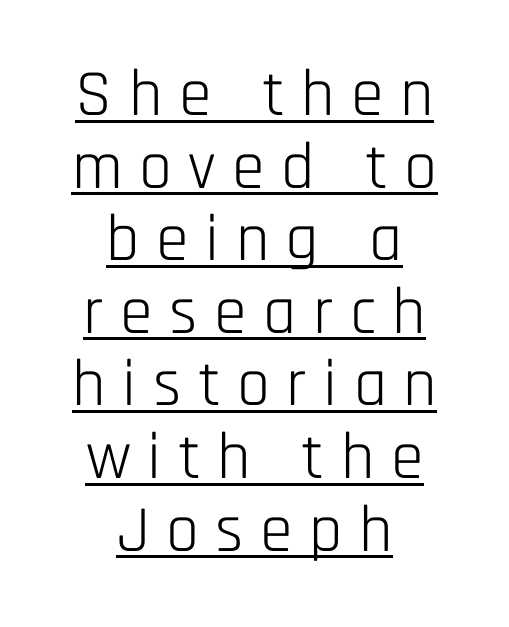
The image shows 66 px light, condensed sans-serif type, upright; set centered, tight line spacing (1.1x), unusually wide letter spacing (+0.25 em), underlined; low stroke contrast and a large x-height.
